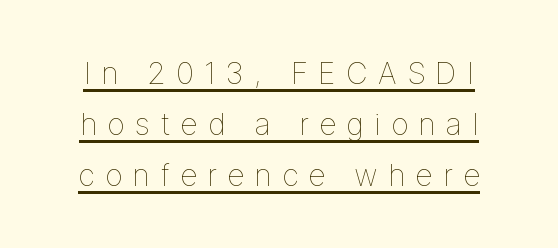
{"italic": "no", "bold": "no", "weight": "thin", "width": "normal", "stroke_contrast": "low", "x_height": "medium", "monospaced": "no", "underline": "yes", "line_spacing": "normal", "line_spacing_ratio": 1.7, "letter_spacing": "wide", "letter_spacing_em": 0.34, "glyph_px": 30}
